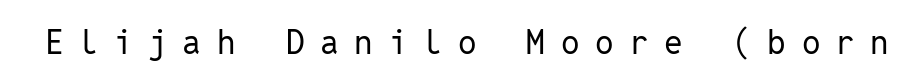
Each word looks stretched out because of the extra space between its letters. Any mark beneath the type? The region is blank. Does the type have serifs? No, each stem ends abruptly. Nothing heavy about these letters — not bold at all.
